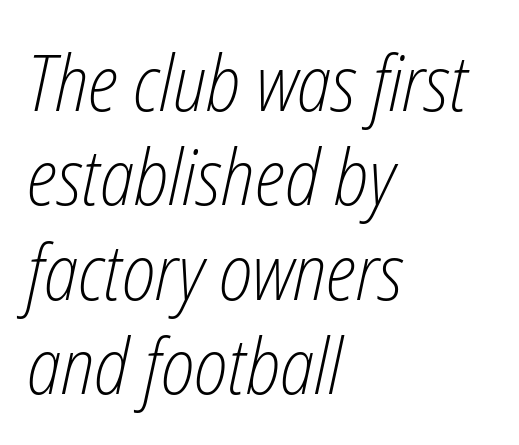
{"italic": "yes", "lean": "right", "slant_degrees": 12, "bold": "no", "weight": "light", "width": "condensed", "stroke_contrast": "low", "x_height": "medium", "monospaced": "no", "underline": "no", "align": "left", "line_spacing_ratio": 1.21, "letter_spacing": "normal", "letter_spacing_em": 0.0, "glyph_px": 78}
